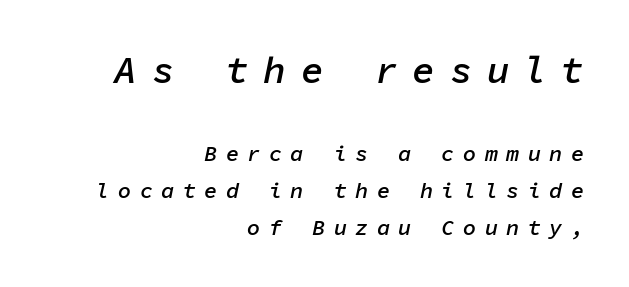
Q: Is the text bold? A: Semi-bold.
Q: Is the text italic (slanted)? A: Yes, it leans right by about 11 degrees.
Q: Is the text underlined? A: No.
Q: How is the paragraph aligned? A: Right-aligned.
Q: Is the spacing between letters normal or unusually wide? A: Unusually wide.
Q: Is the spacing between lines tight, normal or loose? A: Normal.
Q: Which block of text is set in a larger size, the first (top) or the second (bottom)? A: The first (top) one.
Q: Width (condensed, normal, or wide)? A: Normal.
Q: Stroke contrast? A: Low.
Q: x-height? A: Medium.
Q: Monospaced? A: Yes.
